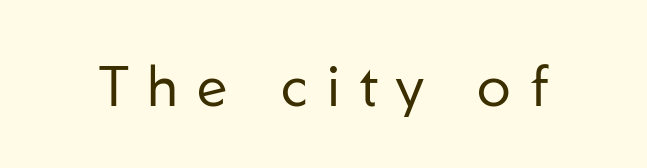
{"serif": "no", "italic": "no", "bold": "no", "weight": "regular", "width": "normal", "stroke_contrast": "low", "x_height": "medium", "monospaced": "no", "underline": "no", "letter_spacing": "wide", "letter_spacing_em": 0.33, "glyph_px": 57}
